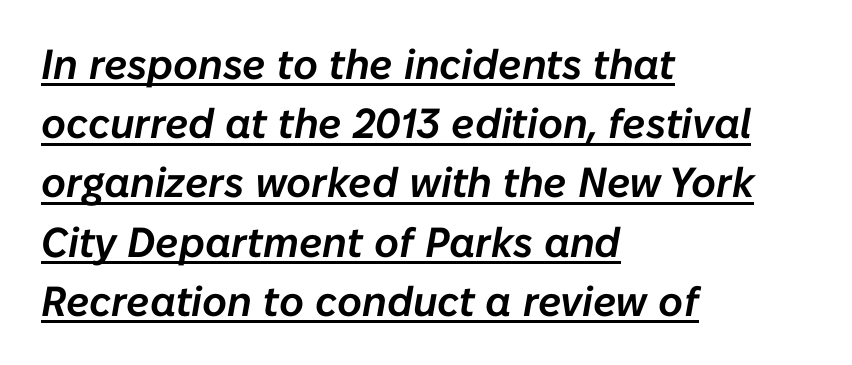
The image shows 42 px text type, italic (leaning right); set left-aligned, normal line spacing (1.41x), normal letter spacing, underlined; low stroke contrast and a medium x-height.
